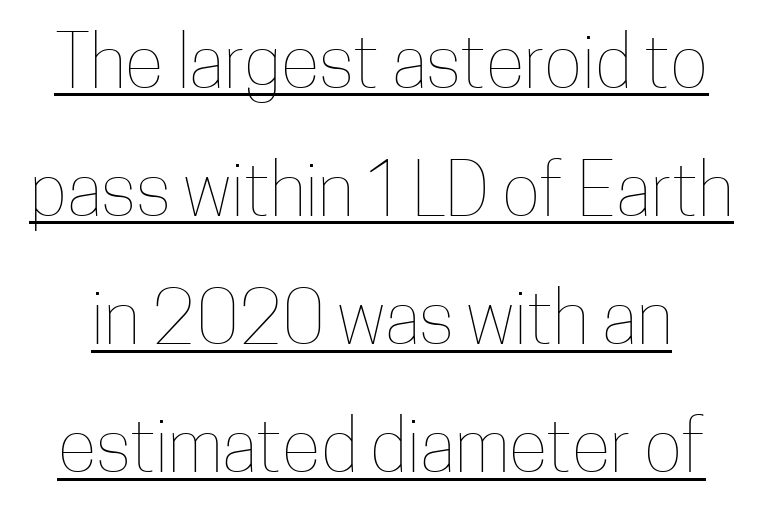
The image shows 72 px thin, condensed type, upright; set line spacing 1.78x, normal letter spacing, underlined; low stroke contrast and a medium x-height.
